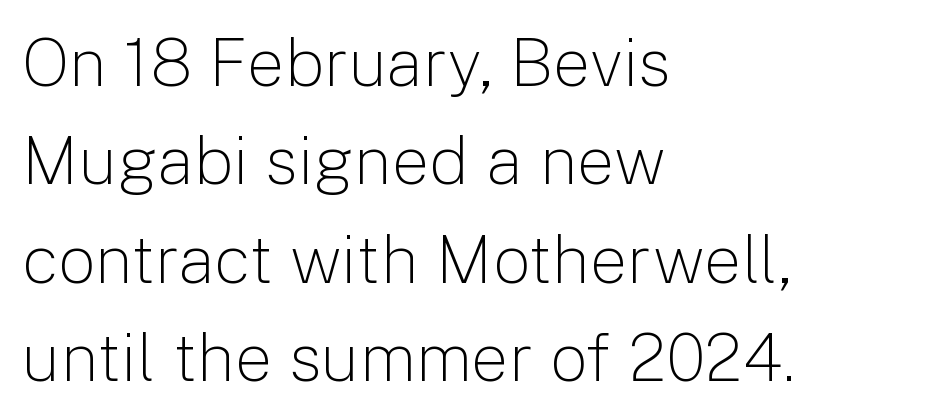
{"serif": "no", "italic": "no", "bold": "no", "weight": "light", "width": "normal", "stroke_contrast": "low", "x_height": "medium", "monospaced": "no", "underline": "no", "align": "left", "line_spacing": "normal", "line_spacing_ratio": 1.47, "letter_spacing": "normal", "letter_spacing_em": 0.0, "glyph_px": 67}
